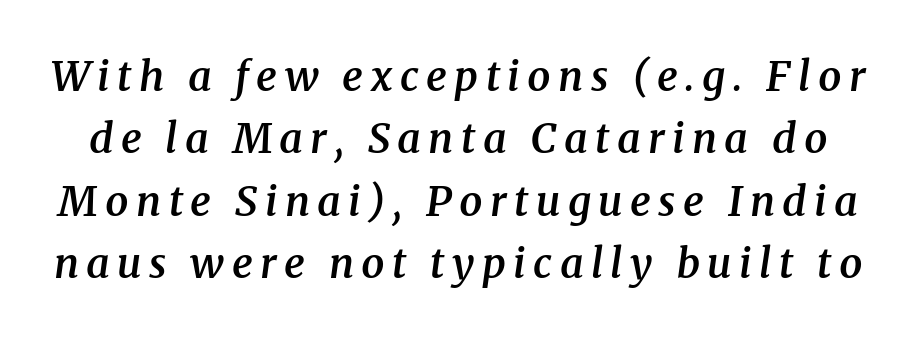
Q: Is the text bold? A: Semi-bold.
Q: Is the text italic (slanted)? A: Yes, it leans right by about 8 degrees.
Q: Is the typeface a serif or a sans-serif typeface? A: Serif.
Q: Is the text underlined? A: No.
Q: Is the spacing between lines tight, normal or loose? A: Normal.
Q: Width (condensed, normal, or wide)? A: Normal.
Q: Stroke contrast? A: Medium.
Q: x-height? A: Medium.
Q: Monospaced? A: No.
